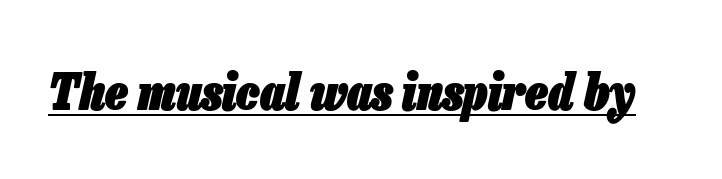
This rendering leaves character spacing at its baseline value. Does the lettering tilt? It does — this is italic. These words are printed bold, with thick strokes throughout. These lines are rendered in a variable-pitch font.
